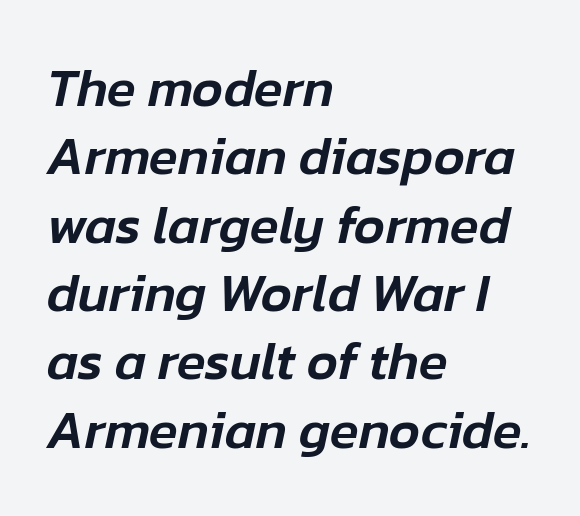
The image shows 53 px text type, italic (leaning right); set left-aligned, normal line spacing (1.29x), normal letter spacing, not underlined; low stroke contrast and a medium x-height.
